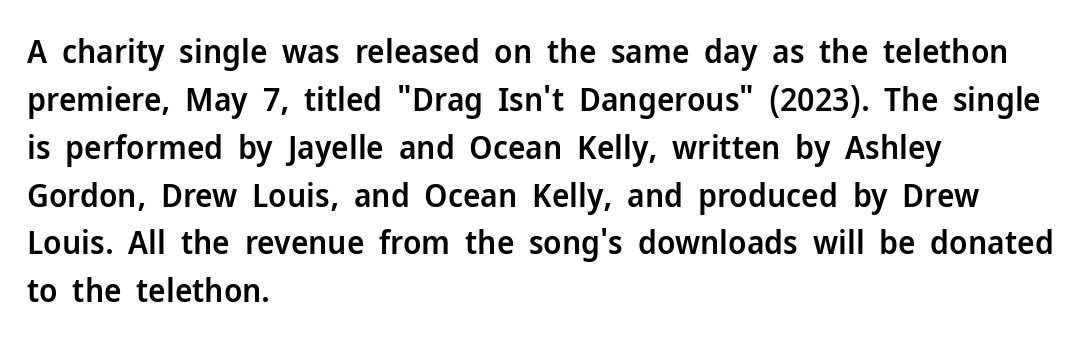
The image shows 33 px semibold sans-serif type, upright; set left-aligned, normal line spacing (1.45x), normal letter spacing, not underlined; low stroke contrast and a medium x-height.
